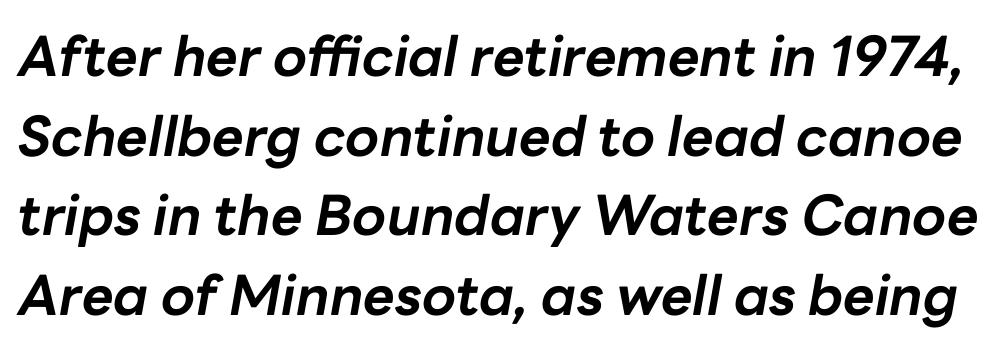
{"italic": "yes", "lean": "right", "slant_degrees": 10, "bold": "yes", "weight": "bold", "width": "normal", "stroke_contrast": "low", "x_height": "medium", "monospaced": "no", "underline": "no", "line_spacing": "normal", "line_spacing_ratio": 1.45, "letter_spacing": "normal", "letter_spacing_em": 0.0, "glyph_px": 55}
